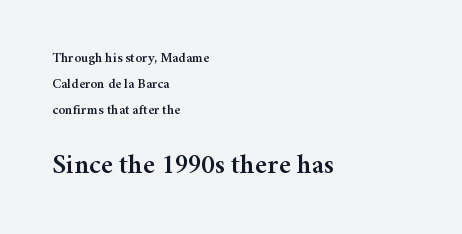
{"serif": "yes", "italic": "no", "width": "normal", "stroke_contrast": "medium", "x_height": "medium", "monospaced": "no", "underline": "no", "align": "left", "line_spacing_ratio": 1.87, "letter_spacing": "normal", "letter_spacing_em": 0.0, "larger_block": "second", "size_ratio": 2.0, "glyph_px": 28}
